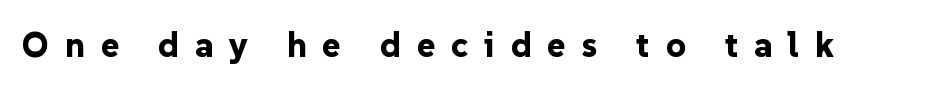
{"serif": "no", "italic": "no", "bold": "yes", "weight": "bold", "width": "normal", "stroke_contrast": "low", "x_height": "medium", "monospaced": "no", "underline": "no", "letter_spacing": "wide", "letter_spacing_em": 0.45, "glyph_px": 35}
